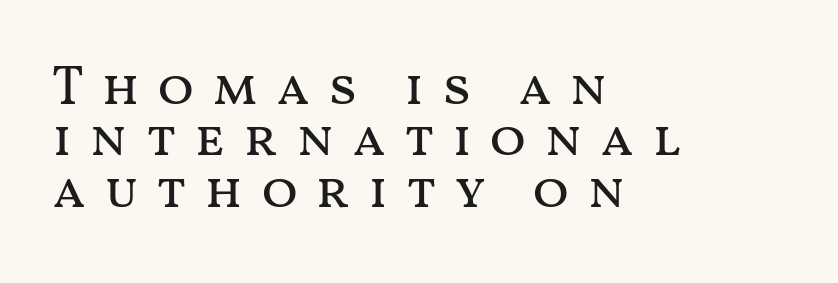
{"italic": "no", "bold": "no", "weight": "regular", "width": "wide", "stroke_contrast": "medium", "x_height": "medium", "monospaced": "no", "underline": "no", "align": "left", "line_spacing": "tight", "line_spacing_ratio": 0.95, "letter_spacing": "wide", "letter_spacing_em": 0.32, "glyph_px": 54}
